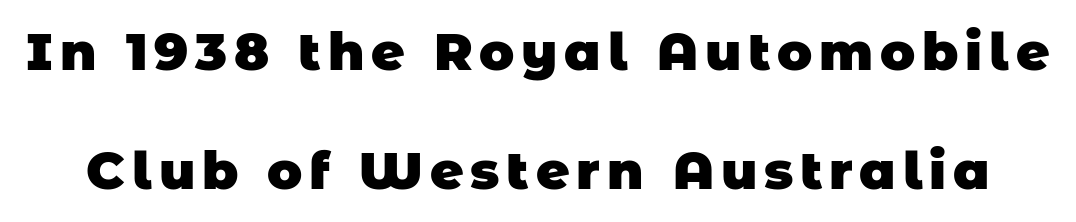
The text was rendered using a sans face with plain stroke endings. Look at the stroke-to-counter ratio: heavy, a bold. The rendering uses a large line-height, opening up the rows. The rendering uses natural spacing where letterforms have individual widths. Unmarked baselines from the first word to the last.
